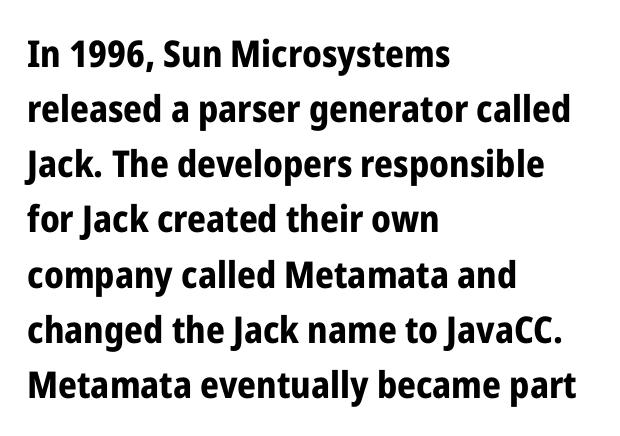
Q: Is the text bold? A: Yes.
Q: Is the text italic (slanted)? A: No, it is upright.
Q: Is the typeface a serif or a sans-serif typeface? A: Sans-serif.
Q: Is the text underlined? A: No.
Q: How is the paragraph aligned? A: Left-aligned.
Q: Is the spacing between letters normal or unusually wide? A: Normal.
Q: Is the spacing between lines tight, normal or loose? A: Normal.
Q: Width (condensed, normal, or wide)? A: Condensed.
Q: Stroke contrast? A: Low.
Q: x-height? A: Medium.
Q: Monospaced? A: No.
